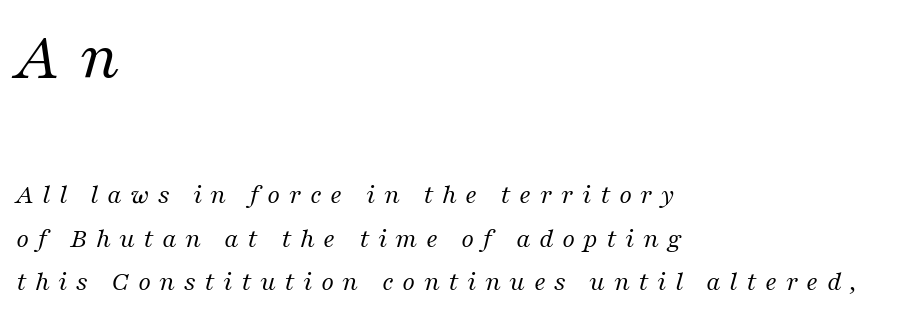
Q: Is the text bold? A: No.
Q: Is the text italic (slanted)? A: Yes, it leans right by about 16 degrees.
Q: Is the typeface a serif or a sans-serif typeface? A: Serif.
Q: Is the text underlined? A: No.
Q: How is the paragraph aligned? A: Left-aligned.
Q: Is the spacing between letters normal or unusually wide? A: Unusually wide.
Q: Is the spacing between lines tight, normal or loose? A: Normal.
Q: Which block of text is set in a larger size, the first (top) or the second (bottom)? A: The first (top) one.
Q: Width (condensed, normal, or wide)? A: Normal.
Q: Stroke contrast? A: Medium.
Q: x-height? A: Medium.
Q: Monospaced? A: No.
